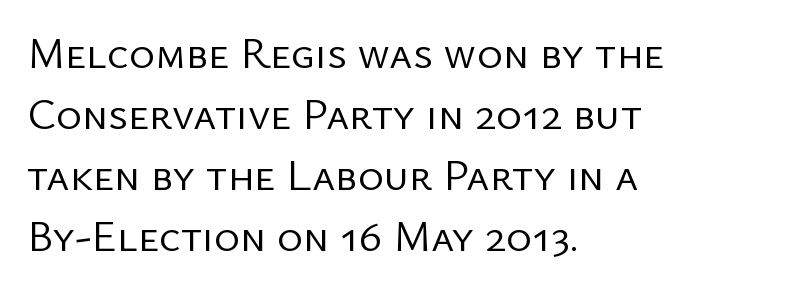
{"serif": "no", "italic": "no", "bold": "no", "weight": "regular", "width": "normal", "stroke_contrast": "low", "x_height": "medium", "monospaced": "no", "underline": "no", "align": "left", "line_spacing": "normal", "line_spacing_ratio": 1.39, "letter_spacing": "normal", "letter_spacing_em": 0.0, "glyph_px": 44}
